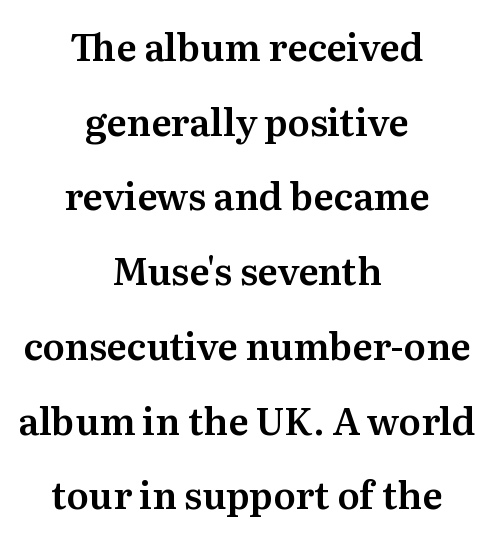
Q: Is the text italic (slanted)? A: No, it is upright.
Q: Is the typeface a serif or a sans-serif typeface? A: Serif.
Q: Is the text underlined? A: No.
Q: How is the paragraph aligned? A: Centered.
Q: Is the spacing between letters normal or unusually wide? A: Normal.
Q: Is the spacing between lines tight, normal or loose? A: Loose.
Q: Width (condensed, normal, or wide)? A: Normal.
Q: Stroke contrast? A: Medium.
Q: x-height? A: Medium.
Q: Monospaced? A: No.
